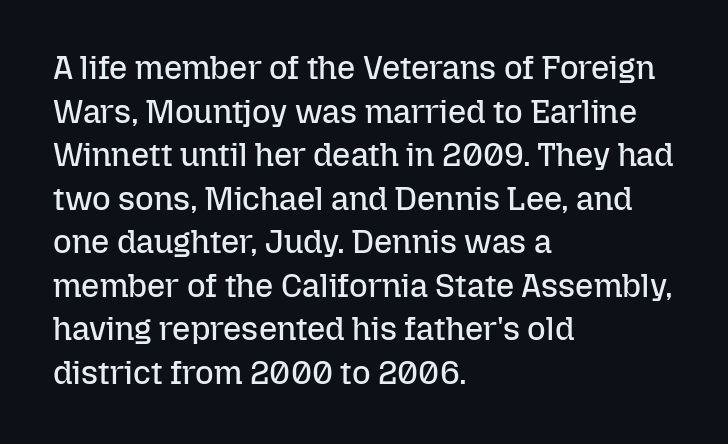
{"italic": "no", "bold": "no", "weight": "regular", "width": "normal", "stroke_contrast": "low", "x_height": "medium", "monospaced": "no", "underline": "no", "align": "left", "line_spacing": "normal", "line_spacing_ratio": 1.36, "letter_spacing": "normal", "letter_spacing_em": 0.0, "glyph_px": 32}
